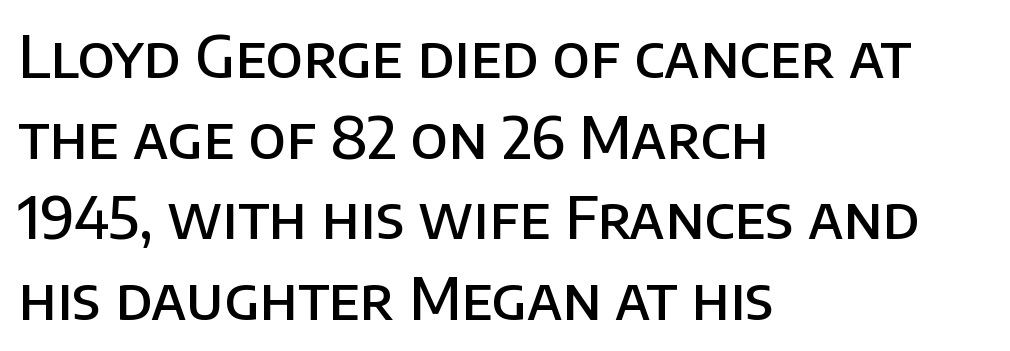
Q: Is the text bold? A: Semi-bold.
Q: Is the text italic (slanted)? A: No, it is upright.
Q: Is the typeface a serif or a sans-serif typeface? A: Sans-serif.
Q: Is the text underlined? A: No.
Q: How is the paragraph aligned? A: Left-aligned.
Q: Is the spacing between letters normal or unusually wide? A: Normal.
Q: Is the spacing between lines tight, normal or loose? A: Normal.
Q: Width (condensed, normal, or wide)? A: Normal.
Q: Stroke contrast? A: Low.
Q: x-height? A: Large.
Q: Monospaced? A: No.
